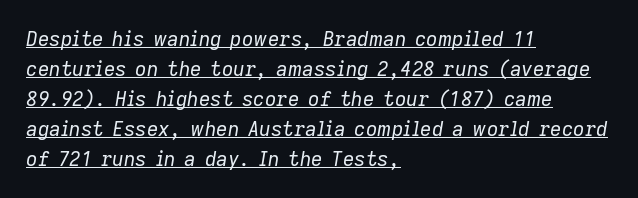
The image shows 20 px text type, italic (leaning right); set left-aligned, normal line spacing (1.5x), normal letter spacing, underlined.
